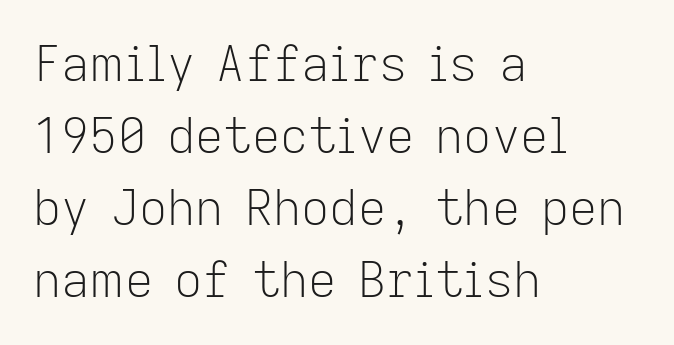
The image shows 49 px light sans-serif type, upright; set left-aligned, normal line spacing (1.47x), normal letter spacing, not underlined; low stroke contrast and a medium x-height.
